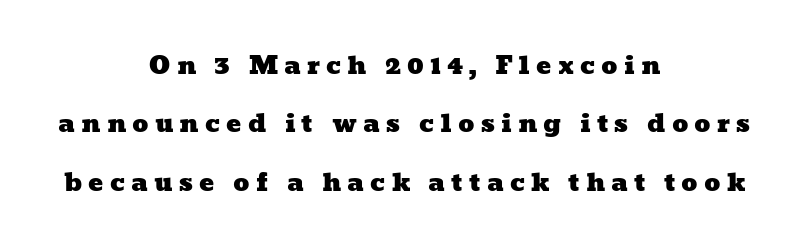
Leading: increased. Caption: expanded tracking, letters set apart. The whitespace from short lines is split evenly between both sides. The area under the type is left untouched.
